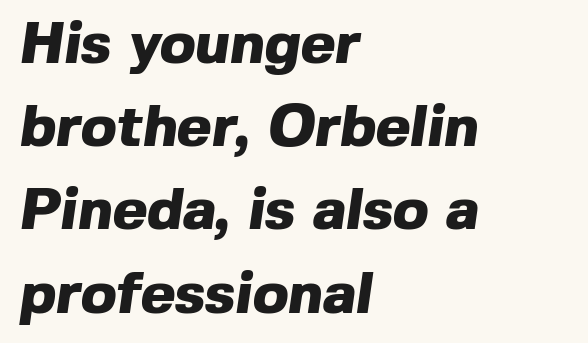
{"serif": "no", "bold": "yes", "weight": "heavy", "width": "normal", "x_height": "medium", "monospaced": "no", "underline": "no", "align": "left", "line_spacing": "normal", "line_spacing_ratio": 1.41, "letter_spacing": "normal", "letter_spacing_em": 0.0, "glyph_px": 59}
